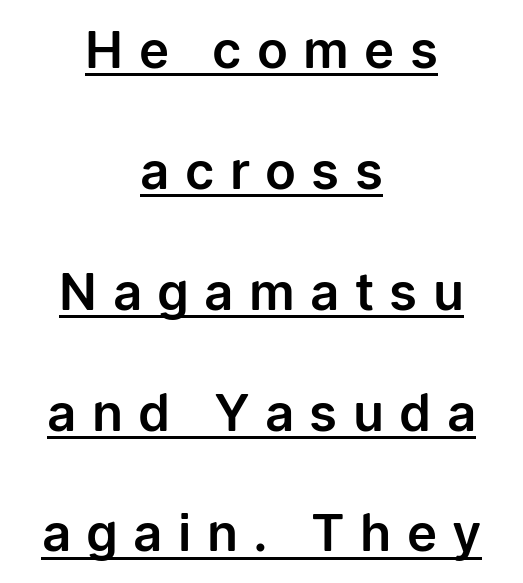
The image shows 51 px sans-serif type, upright; set centered, loose line spacing (2.37x), unusually wide letter spacing (+0.3 em), underlined; low stroke contrast and a medium x-height.
